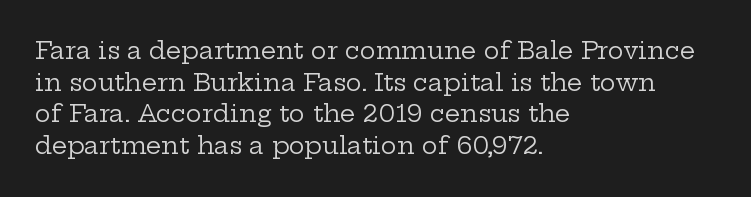
{"italic": "no", "bold": "no", "underline": "no", "align": "left", "line_spacing": "normal", "line_spacing_ratio": 1.32, "letter_spacing": "normal", "letter_spacing_em": 0.0, "glyph_px": 24}
